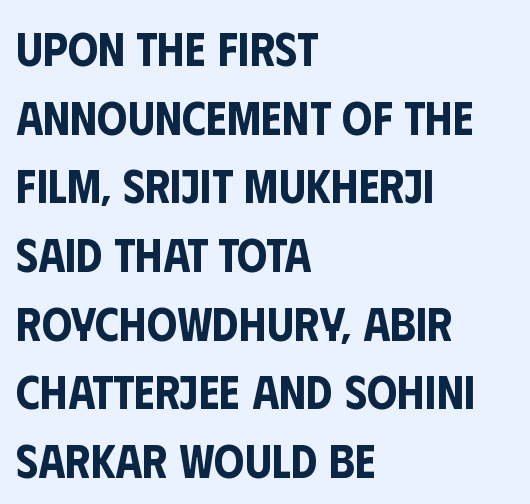
Italic? Not at all — the glyphs are vertical. The vertical gap from one line to the next is medium. The passage shown is typed in a proportional face where columns would drift. The text was rendered using a sans face with plain stroke endings.
